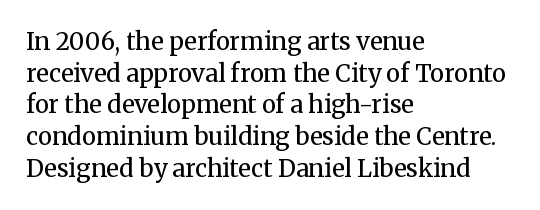
Q: Is the text bold? A: No.
Q: Is the text italic (slanted)? A: No, it is upright.
Q: Is the text underlined? A: No.
Q: How is the paragraph aligned? A: Left-aligned.
Q: Is the spacing between letters normal or unusually wide? A: Normal.
Q: Is the spacing between lines tight, normal or loose? A: Normal.
